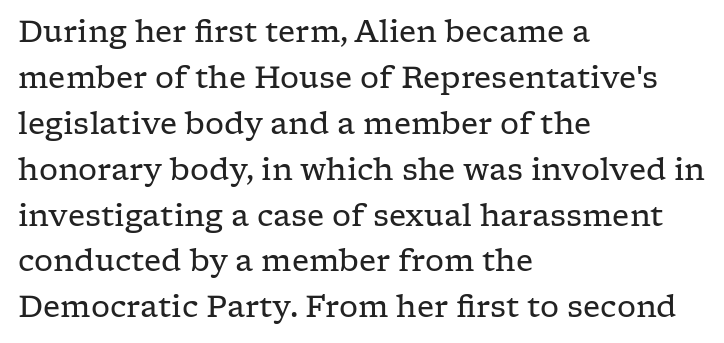
{"serif": "yes", "italic": "no", "bold": "no", "weight": "regular", "width": "wide", "stroke_contrast": "low", "x_height": "medium", "monospaced": "no", "underline": "no", "align": "left", "line_spacing": "normal", "line_spacing_ratio": 1.53, "letter_spacing": "normal", "letter_spacing_em": 0.0, "glyph_px": 30}
